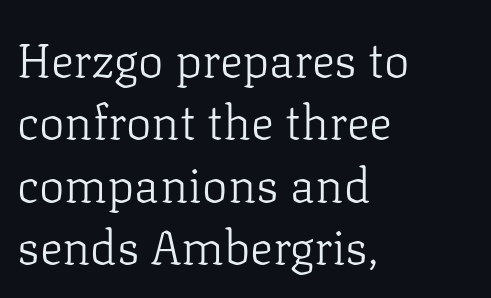
Is the stroke heavy? The answer is a plain regular-or-lighter. In terms of letterform style, serifs are clearly present. Descenders are the only things crossing below the line. Ascenders rise straight up at ninety degrees.
